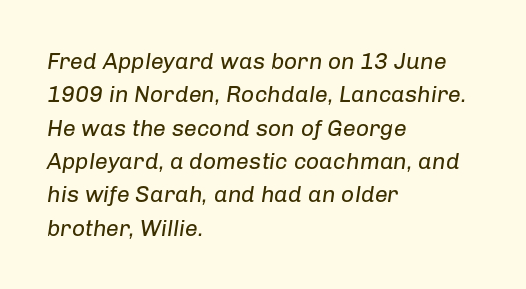
Q: Is the text bold? A: No.
Q: Is the text italic (slanted)? A: Yes, it leans right by about 8 degrees.
Q: Is the text underlined? A: No.
Q: How is the paragraph aligned? A: Left-aligned.
Q: Is the spacing between letters normal or unusually wide? A: Normal.
Q: Is the spacing between lines tight, normal or loose? A: Normal.
